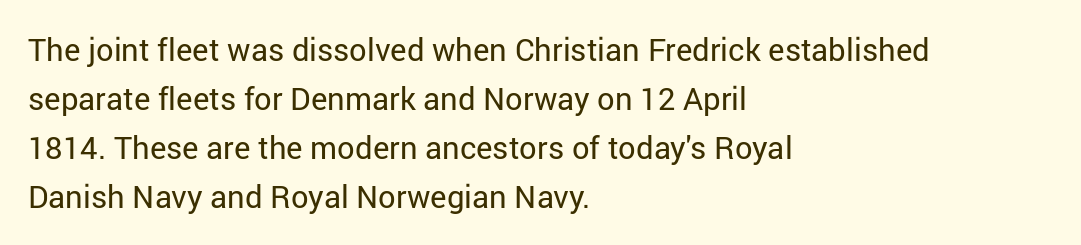
Do the letters lean? They stand straight. Baseline-to-baseline distance is the conventional proportion of letter height. Check where the strokes stop: nothing finishes them off — pure sans. The strip under each line holds only bare page. The typeface has the unassuming heft of standard copy or less.
